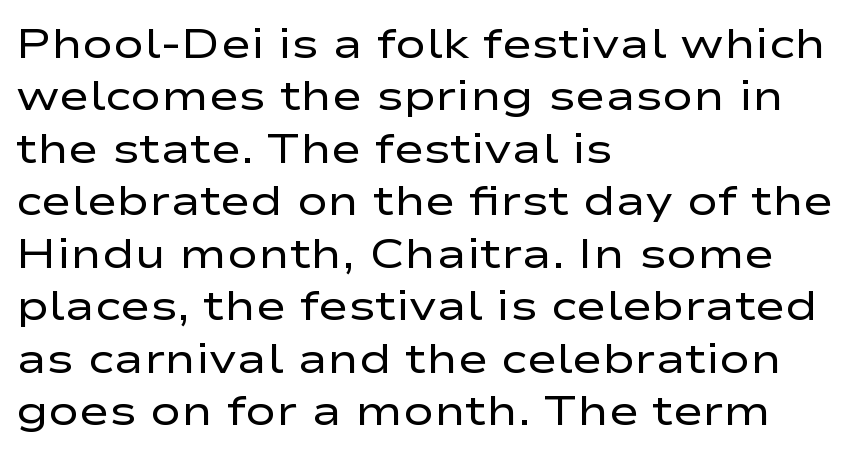
{"serif": "no", "italic": "no", "bold": "no", "weight": "regular", "width": "wide", "stroke_contrast": "low", "x_height": "medium", "monospaced": "no", "underline": "no", "align": "left", "line_spacing": "normal", "line_spacing_ratio": 1.28, "letter_spacing": "normal", "letter_spacing_em": 0.0, "glyph_px": 41}
